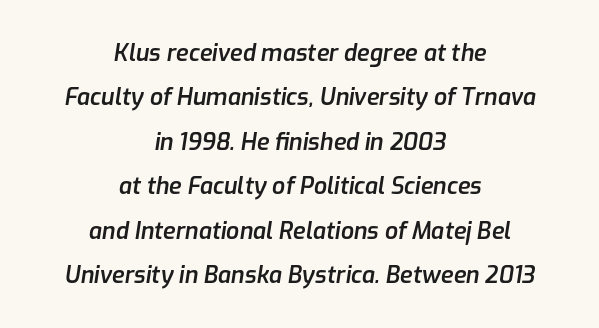
{"italic": "yes", "lean": "right", "slant_degrees": 9, "bold": "semi", "underline": "no", "align": "center", "line_spacing": "loose", "line_spacing_ratio": 1.93, "letter_spacing": "normal", "letter_spacing_em": 0.0, "glyph_px": 23}
